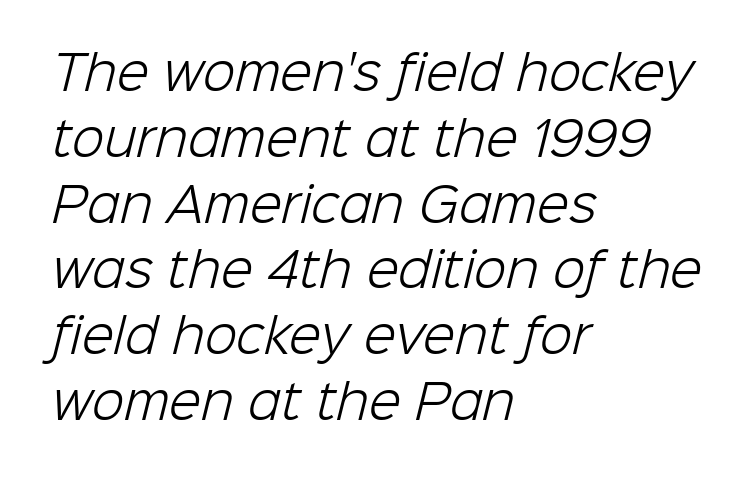
Q: Is the text bold? A: No.
Q: Is the typeface a serif or a sans-serif typeface? A: Sans-serif.
Q: Is the text underlined? A: No.
Q: How is the paragraph aligned? A: Left-aligned.
Q: Is the spacing between letters normal or unusually wide? A: Normal.
Q: Is the spacing between lines tight, normal or loose? A: Normal.
Q: Width (condensed, normal, or wide)? A: Normal.
Q: Stroke contrast? A: Low.
Q: x-height? A: Medium.
Q: Monospaced? A: No.
